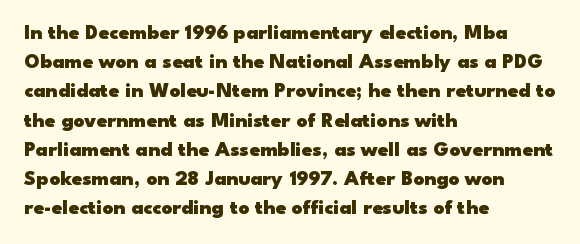
When letters stand straight like this, we call the style roman or upright. Line starts are locked; line ends wander. Quick note: underline off. Words appear dense and cohesive because spacing is normal. A normal amount of white space separates one row of letters from the next.
